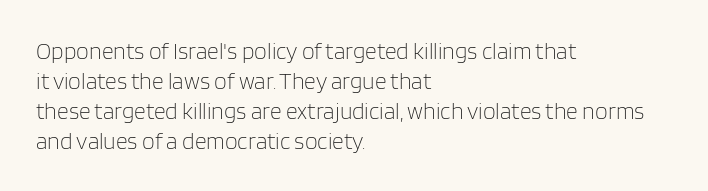
The lines are quadded left. The font sits on the lighter half of the weight spectrum, regular included. Tracking here is standard; glyphs follow each other at the usual distance. Italic? Not at all — the glyphs are vertical. Rule under the text: the space is simply empty.
